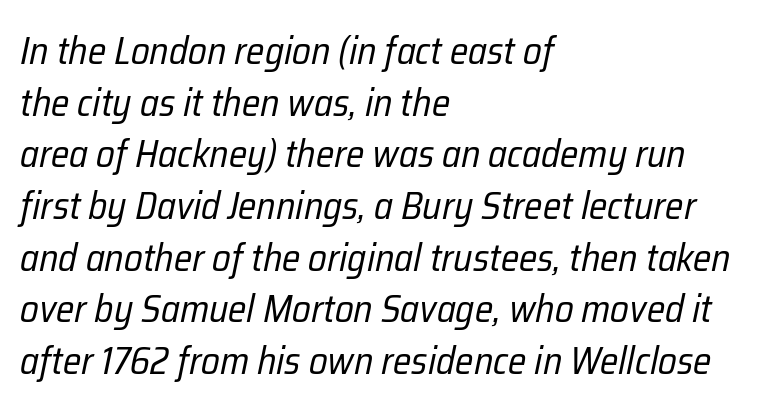
The image shows 38 px regular-weight, condensed type, italic (leaning right); set left-aligned, normal line spacing (1.36x), normal letter spacing, not underlined; low stroke contrast and a medium x-height.
